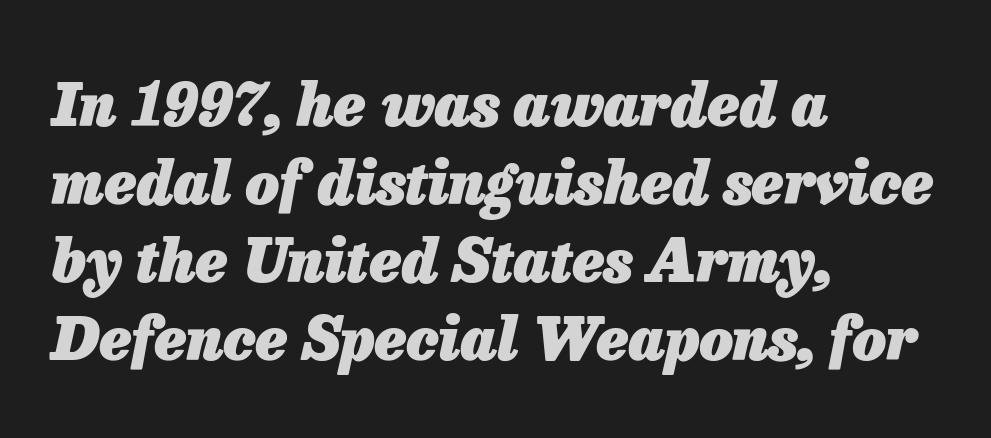
{"italic": "yes", "lean": "right", "slant_degrees": 13, "bold": "yes", "weight": "heavy", "width": "normal", "stroke_contrast": "low", "x_height": "medium", "monospaced": "no", "underline": "no", "align": "left", "line_spacing": "normal", "line_spacing_ratio": 1.32, "letter_spacing": "normal", "letter_spacing_em": 0.0, "glyph_px": 59}
